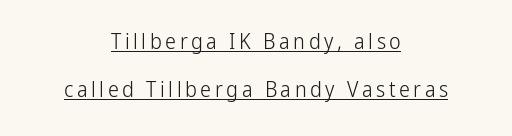
Q: Is the text bold? A: No.
Q: Is the text italic (slanted)? A: No, it is upright.
Q: Is the text underlined? A: Yes.
Q: How is the paragraph aligned? A: Centered.
Q: Is the spacing between lines tight, normal or loose? A: Loose.
